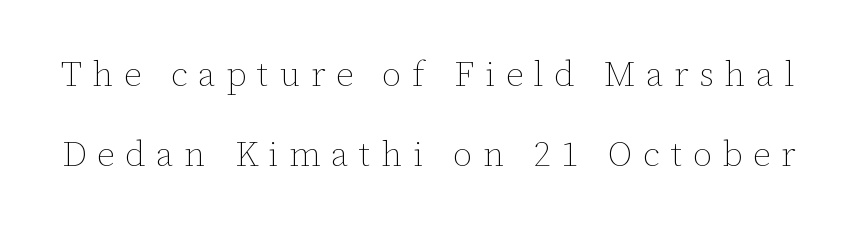
{"italic": "no", "bold": "no", "weight": "thin", "width": "normal", "stroke_contrast": "low", "x_height": "medium", "monospaced": "no", "underline": "no", "line_spacing": "loose", "line_spacing_ratio": 2.3, "letter_spacing": "wide", "letter_spacing_em": 0.3, "glyph_px": 35}
